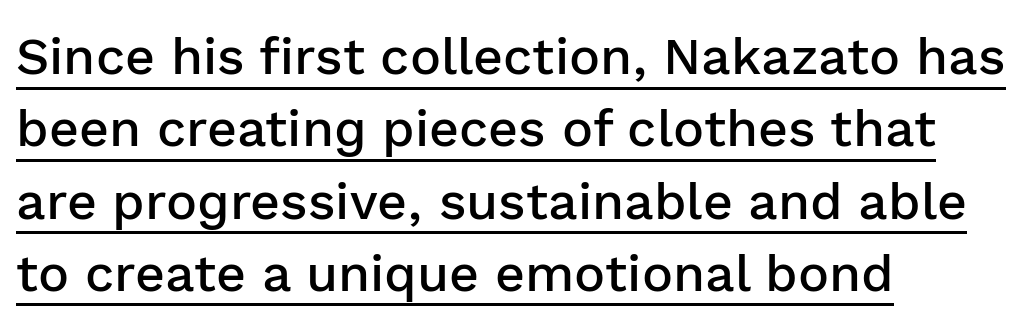
Q: Is the text bold? A: Semi-bold.
Q: Is the text italic (slanted)? A: No, it is upright.
Q: Is the typeface a serif or a sans-serif typeface? A: Sans-serif.
Q: Is the text underlined? A: Yes.
Q: How is the paragraph aligned? A: Left-aligned.
Q: Is the spacing between letters normal or unusually wide? A: Normal.
Q: Is the spacing between lines tight, normal or loose? A: Normal.
Q: Width (condensed, normal, or wide)? A: Normal.
Q: Stroke contrast? A: Low.
Q: x-height? A: Medium.
Q: Monospaced? A: No.
